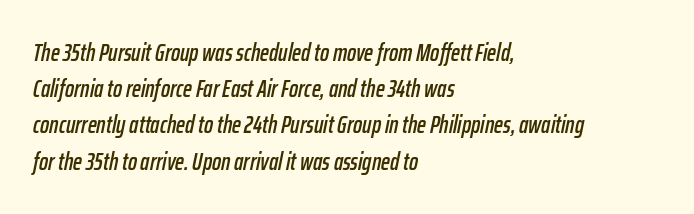
{"italic": "yes", "lean": "right", "slant_degrees": 12, "underline": "no", "align": "left", "line_spacing": "normal", "line_spacing_ratio": 1.51, "letter_spacing": "normal", "letter_spacing_em": 0.0, "glyph_px": 24}
